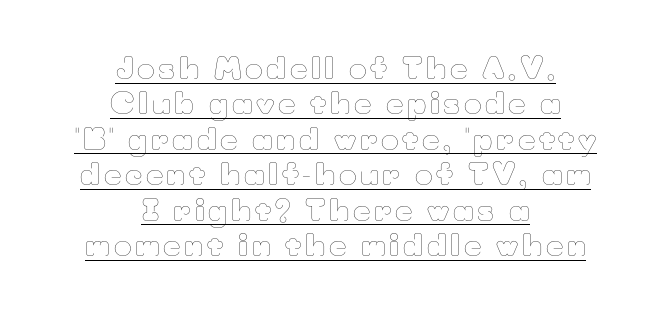
The image shows 30 px thin type, upright; set centered, line spacing 1.18x, underlined; low stroke contrast and a small x-height.
